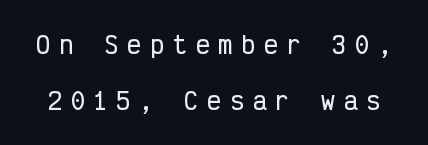
Q: Is the text italic (slanted)? A: No, it is upright.
Q: Is the text underlined? A: No.
Q: Is the spacing between letters normal or unusually wide? A: Unusually wide.
Q: Is the spacing between lines tight, normal or loose? A: Loose.
